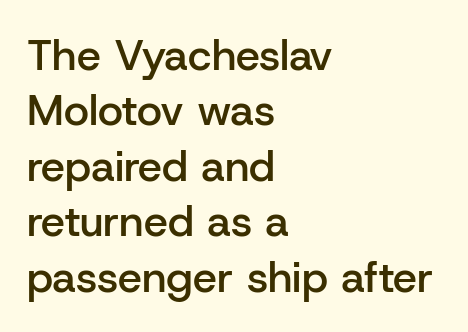
Descenders are the only things crossing below the line. Regular leading. This sample uses an upright cut, with every glyph sitting square on the baseline. The rendering anchors every line to the left-hand side. The glyphs in this specimen are sans serif. I'd describe the lettering as semibold — firm but not a full bold.
